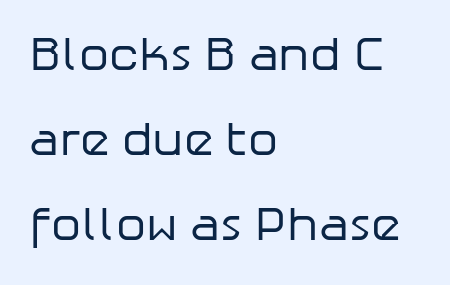
Q: Is the text bold? A: No.
Q: Is the text italic (slanted)? A: No, it is upright.
Q: Is the typeface a serif or a sans-serif typeface? A: Sans-serif.
Q: Is the text underlined? A: No.
Q: How is the paragraph aligned? A: Left-aligned.
Q: Is the spacing between letters normal or unusually wide? A: Normal.
Q: Width (condensed, normal, or wide)? A: Normal.
Q: Stroke contrast? A: Low.
Q: x-height? A: Medium.
Q: Monospaced? A: No.
